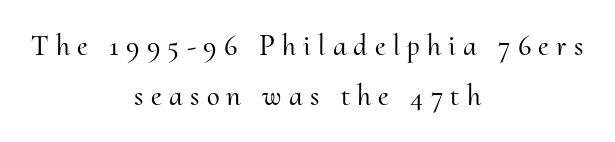
Q: Is the text italic (slanted)? A: No, it is upright.
Q: Is the typeface a serif or a sans-serif typeface? A: Serif.
Q: Is the text underlined? A: No.
Q: How is the paragraph aligned? A: Centered.
Q: Is the spacing between letters normal or unusually wide? A: Unusually wide.
Q: Width (condensed, normal, or wide)? A: Normal.
Q: Stroke contrast? A: Medium.
Q: x-height? A: Small.
Q: Monospaced? A: No.
